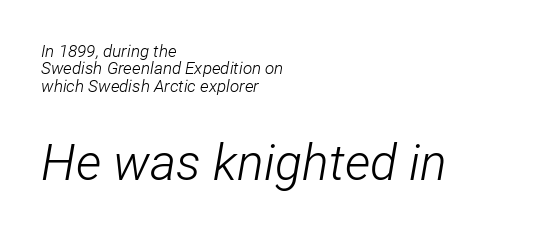
Q: Is the text bold? A: No.
Q: Is the text italic (slanted)? A: Yes, it leans right by about 12 degrees.
Q: Is the text underlined? A: No.
Q: How is the paragraph aligned? A: Left-aligned.
Q: Is the spacing between letters normal or unusually wide? A: Normal.
Q: Is the spacing between lines tight, normal or loose? A: Tight.
Q: Which block of text is set in a larger size, the first (top) or the second (bottom)? A: The second (bottom) one.
Q: Width (condensed, normal, or wide)? A: Condensed.
Q: Stroke contrast? A: Low.
Q: x-height? A: Medium.
Q: Monospaced? A: No.
